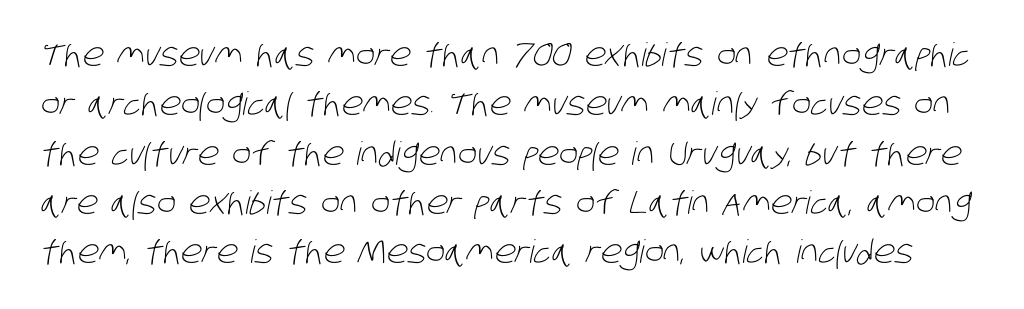
{"serif": "no", "bold": "no", "weight": "light", "width": "condensed", "stroke_contrast": "low", "x_height": "large", "monospaced": "no", "underline": "no", "line_spacing": "normal", "line_spacing_ratio": 1.54, "letter_spacing": "normal", "letter_spacing_em": 0.0, "glyph_px": 32}
